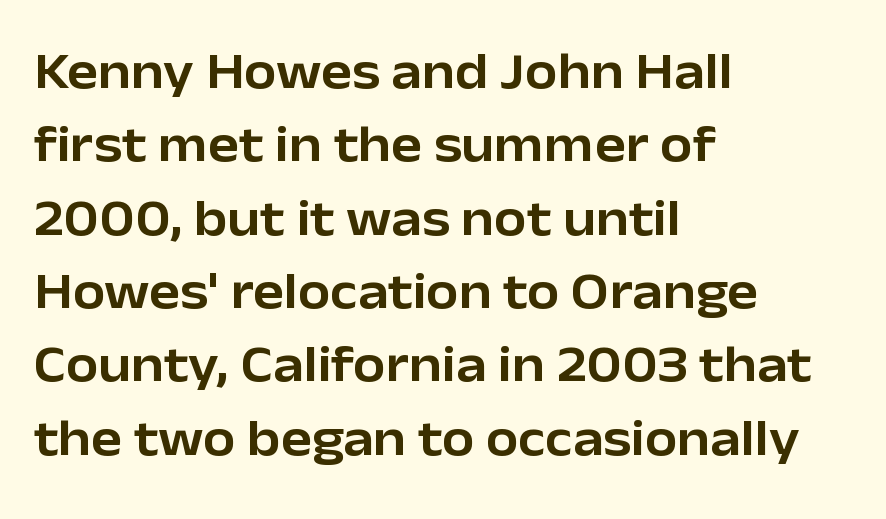
The image shows 52 px sans-serif type, upright; set left-aligned, normal line spacing (1.41x), normal letter spacing, not underlined; low stroke contrast and a medium x-height.
